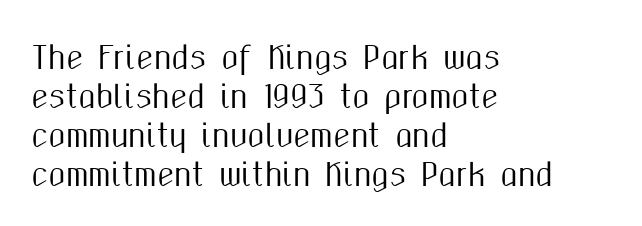
{"serif": "no", "italic": "no", "width": "condensed", "stroke_contrast": "medium", "x_height": "medium", "monospaced": "no", "underline": "no", "align": "left", "line_spacing": "normal", "line_spacing_ratio": 1.26, "letter_spacing": "normal", "letter_spacing_em": 0.0, "glyph_px": 31}
